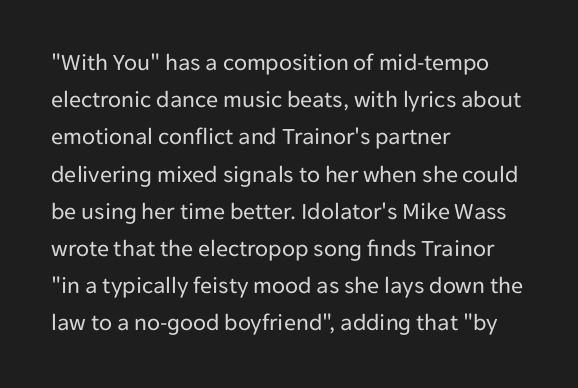
Q: Is the text bold? A: No.
Q: Is the text italic (slanted)? A: No, it is upright.
Q: Is the text underlined? A: No.
Q: How is the paragraph aligned? A: Left-aligned.
Q: Is the spacing between letters normal or unusually wide? A: Normal.
Q: Is the spacing between lines tight, normal or loose? A: Normal.
